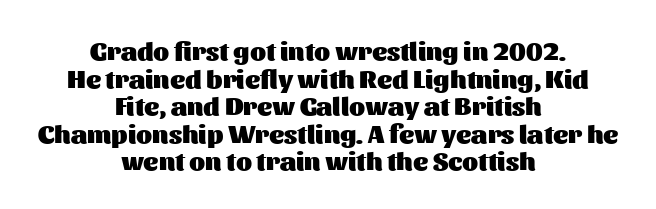
{"italic": "no", "bold": "yes", "underline": "no", "align": "center", "line_spacing": "tight", "line_spacing_ratio": 1.06, "letter_spacing": "normal", "letter_spacing_em": 0.0, "glyph_px": 26}
